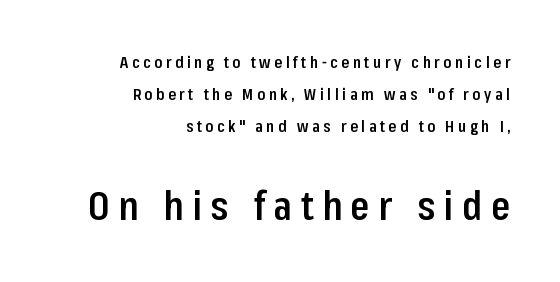
Q: Is the text bold? A: Semi-bold.
Q: Is the text italic (slanted)? A: No, it is upright.
Q: Is the typeface a serif or a sans-serif typeface? A: Sans-serif.
Q: Is the text underlined? A: No.
Q: How is the paragraph aligned? A: Right-aligned.
Q: Is the spacing between letters normal or unusually wide? A: Unusually wide.
Q: Is the spacing between lines tight, normal or loose? A: Loose.
Q: Which block of text is set in a larger size, the first (top) or the second (bottom)? A: The second (bottom) one.
Q: Width (condensed, normal, or wide)? A: Condensed.
Q: Stroke contrast? A: Low.
Q: x-height? A: Medium.
Q: Monospaced? A: No.
